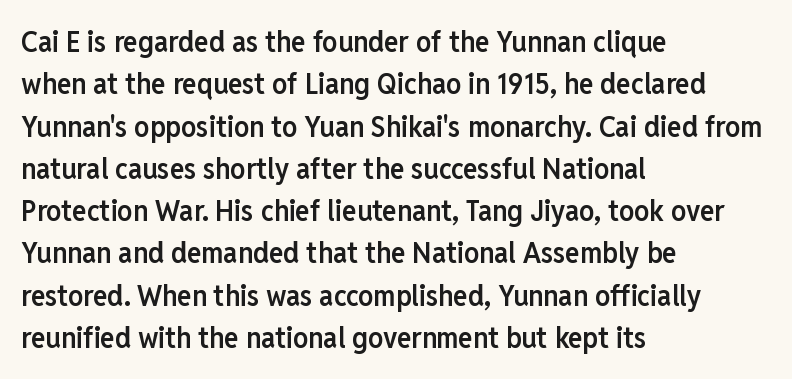
Q: Is the text bold? A: Semi-bold.
Q: Is the text italic (slanted)? A: No, it is upright.
Q: Is the typeface a serif or a sans-serif typeface? A: Sans-serif.
Q: Is the text underlined? A: No.
Q: How is the paragraph aligned? A: Left-aligned.
Q: Is the spacing between letters normal or unusually wide? A: Normal.
Q: Is the spacing between lines tight, normal or loose? A: Normal.
Q: Width (condensed, normal, or wide)? A: Condensed.
Q: Stroke contrast? A: Low.
Q: x-height? A: Medium.
Q: Monospaced? A: No.
